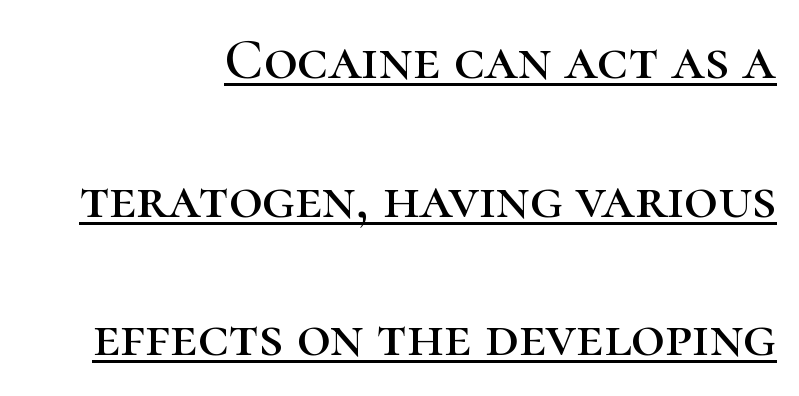
{"serif": "yes", "italic": "no", "width": "normal", "stroke_contrast": "high", "x_height": "medium", "monospaced": "no", "underline": "yes", "align": "right", "line_spacing": "loose", "line_spacing_ratio": 2.35, "letter_spacing": "normal", "letter_spacing_em": 0.0, "glyph_px": 59}
